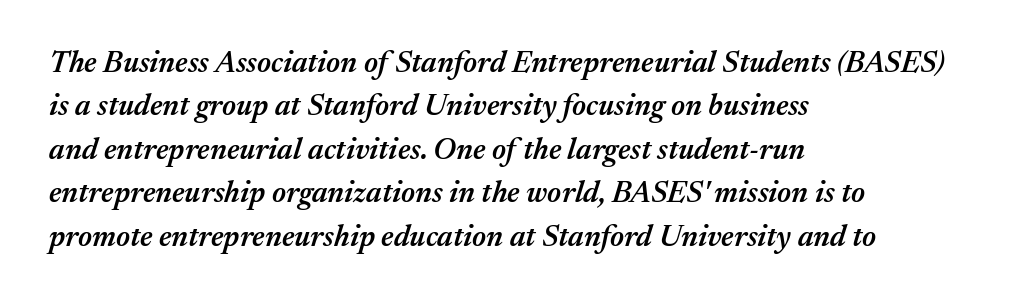
The image shows 30 px semibold type, italic (leaning right); set left-aligned, normal line spacing (1.45x), normal letter spacing, not underlined; medium stroke contrast and a medium x-height.
